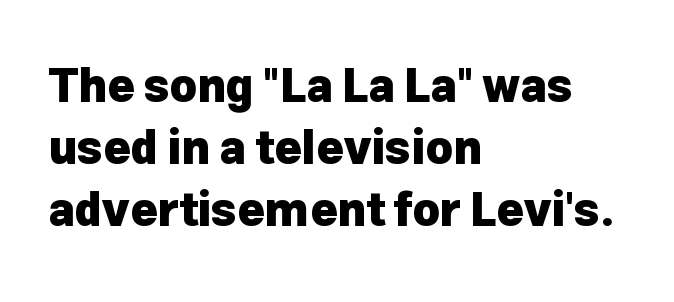
{"serif": "no", "italic": "no", "bold": "yes", "weight": "heavy", "width": "normal", "stroke_contrast": "low", "x_height": "medium", "monospaced": "no", "underline": "no", "align": "left", "line_spacing": "normal", "line_spacing_ratio": 1.35, "letter_spacing": "normal", "letter_spacing_em": 0.0, "glyph_px": 46}
